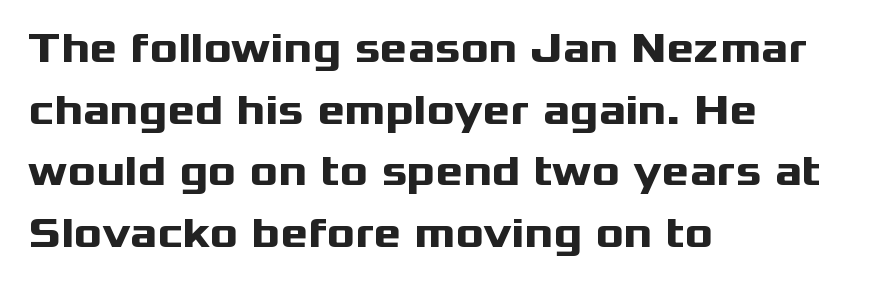
Q: Is the text bold? A: Yes.
Q: Is the text italic (slanted)? A: No, it is upright.
Q: Is the typeface a serif or a sans-serif typeface? A: Sans-serif.
Q: Is the text underlined? A: No.
Q: How is the paragraph aligned? A: Left-aligned.
Q: Is the spacing between letters normal or unusually wide? A: Normal.
Q: Is the spacing between lines tight, normal or loose? A: Normal.
Q: Width (condensed, normal, or wide)? A: Wide.
Q: Stroke contrast? A: Medium.
Q: x-height? A: Medium.
Q: Monospaced? A: No.
